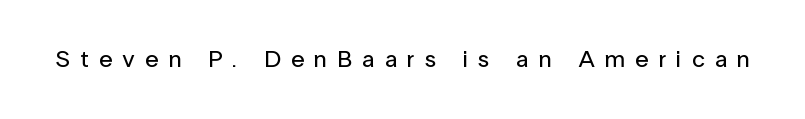
{"italic": "no", "underline": "no", "letter_spacing": "wide", "letter_spacing_em": 0.42, "glyph_px": 24}
